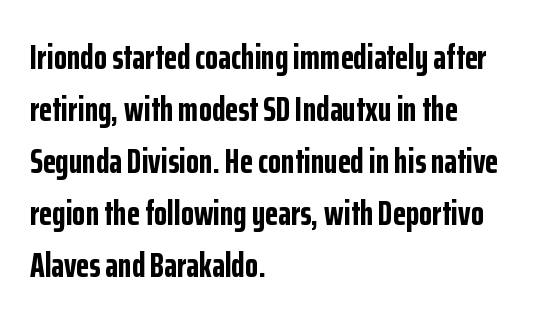
{"serif": "no", "italic": "no", "bold": "yes", "weight": "bold", "width": "condensed", "stroke_contrast": "low", "x_height": "medium", "monospaced": "no", "underline": "no", "align": "left", "line_spacing": "normal", "line_spacing_ratio": 1.53, "letter_spacing": "normal", "letter_spacing_em": 0.0, "glyph_px": 34}
